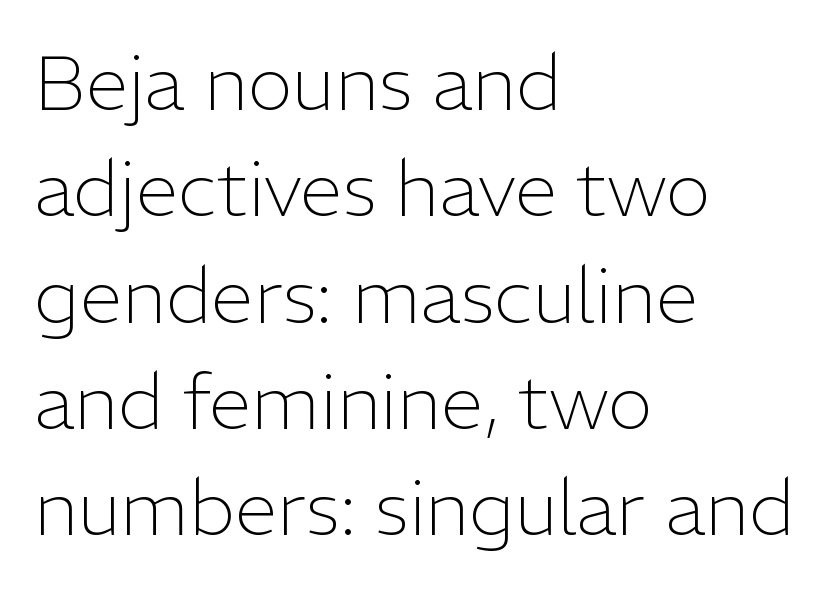
Q: Is the text bold? A: No.
Q: Is the text italic (slanted)? A: No, it is upright.
Q: Is the typeface a serif or a sans-serif typeface? A: Sans-serif.
Q: Is the text underlined? A: No.
Q: How is the paragraph aligned? A: Left-aligned.
Q: Is the spacing between letters normal or unusually wide? A: Normal.
Q: Is the spacing between lines tight, normal or loose? A: Normal.
Q: Width (condensed, normal, or wide)? A: Normal.
Q: Stroke contrast? A: Low.
Q: x-height? A: Medium.
Q: Monospaced? A: No.
